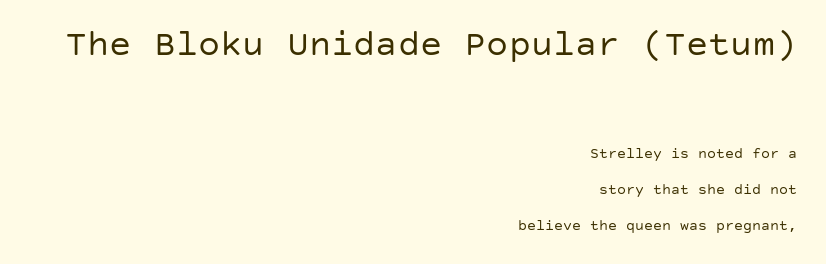
The image shows 37 px regular-weight sans-serif type, upright; set right-aligned, loose line spacing (2.39x), normal letter spacing, not underlined; the first (top) block is 2.47x larger; low stroke contrast and a large x-height.
